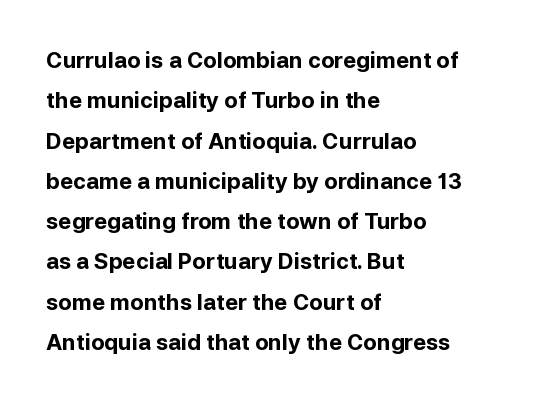
The image shows 22 px bold type, upright; set left-aligned, line spacing 1.83x, normal letter spacing, not underlined.
